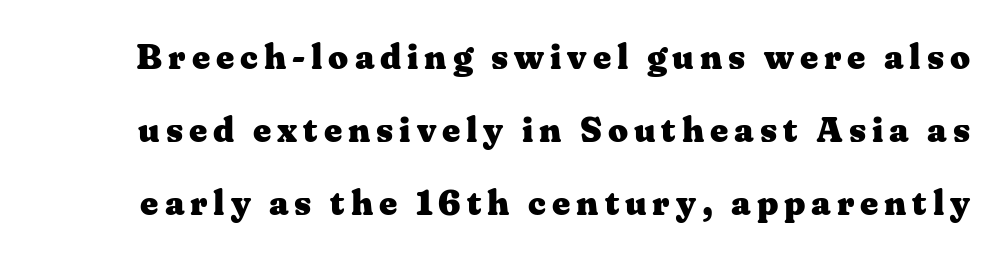
The image shows 35 px heavy, wide serif type, upright; set loose line spacing (2.08x), not underlined; medium stroke contrast and a medium x-height.
